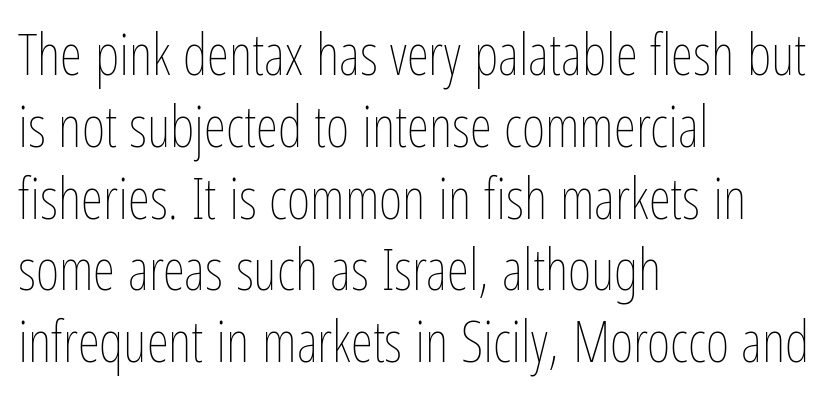
Q: Is the text bold? A: No.
Q: Is the text italic (slanted)? A: No, it is upright.
Q: Is the text underlined? A: No.
Q: How is the paragraph aligned? A: Left-aligned.
Q: Is the spacing between letters normal or unusually wide? A: Normal.
Q: Is the spacing between lines tight, normal or loose? A: Normal.
Q: Width (condensed, normal, or wide)? A: Condensed.
Q: Stroke contrast? A: Low.
Q: x-height? A: Medium.
Q: Monospaced? A: No.
